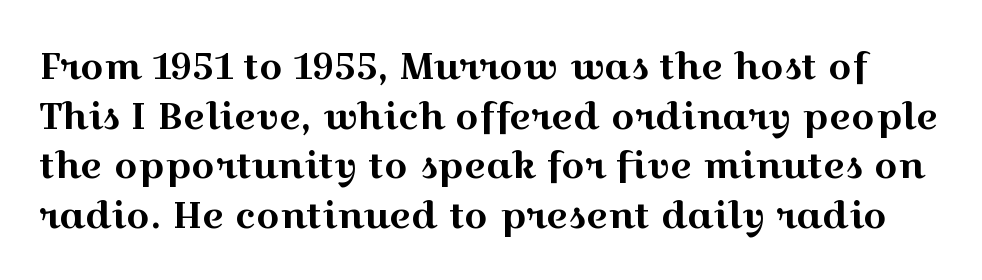
Q: Is the text italic (slanted)? A: No, it is upright.
Q: Is the typeface a serif or a sans-serif typeface? A: Serif.
Q: Is the text underlined? A: No.
Q: Is the spacing between letters normal or unusually wide? A: Normal.
Q: Is the spacing between lines tight, normal or loose? A: Normal.
Q: Width (condensed, normal, or wide)? A: Wide.
Q: x-height? A: Medium.
Q: Monospaced? A: No.
